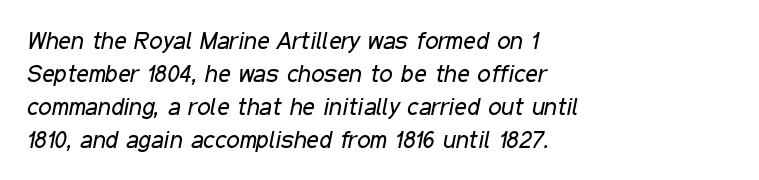
Q: Is the text bold? A: No.
Q: Is the text italic (slanted)? A: Yes, it leans right by about 11 degrees.
Q: Is the text underlined? A: No.
Q: How is the paragraph aligned? A: Left-aligned.
Q: Is the spacing between letters normal or unusually wide? A: Normal.
Q: Is the spacing between lines tight, normal or loose? A: Normal.
